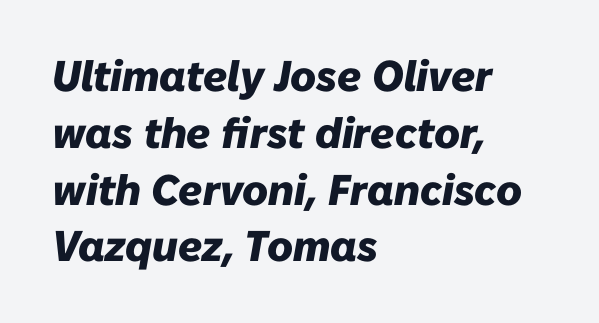
A typesetter would call this leading conventional body-copy spacing. In terms of letterspacing, this is plain default setting. Typographic density is high because the face is bold. You could not count columns in this text — the font is proportionally spaced. The passage shown leans; its letterforms are oblique.
